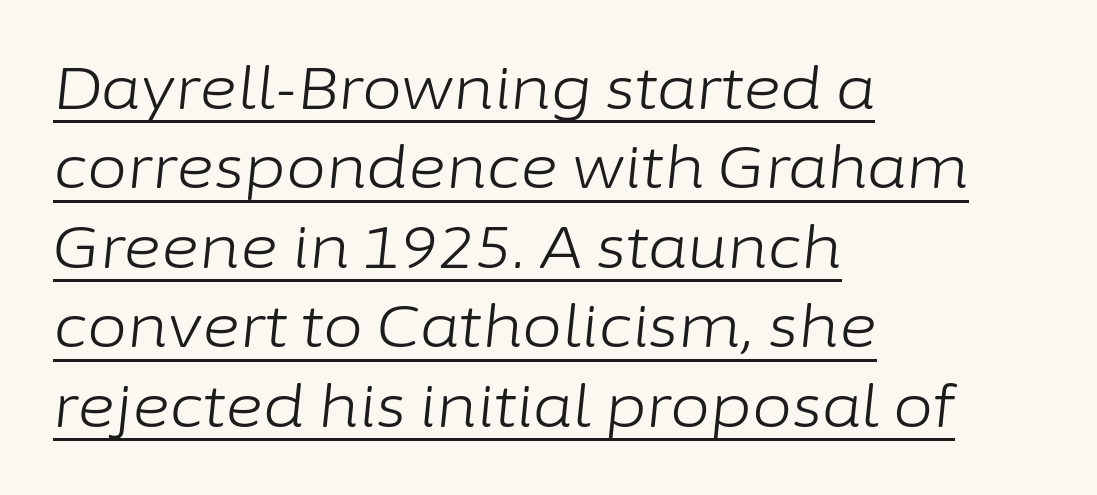
The image shows 58 px light type, italic (leaning right); set left-aligned, normal line spacing (1.37x), normal letter spacing, underlined; low stroke contrast and a medium x-height.
